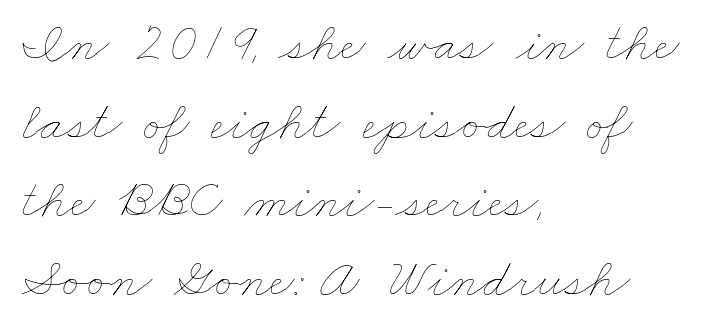
The rendering anchors every line to the left-hand side. Nobody touched the tracking dial on this one. One glance says typical: line gaps are just what's usual. Is the stroke heavy? The answer is a plain regular-or-lighter. The passage shown is typed in a proportional face where columns would drift.
